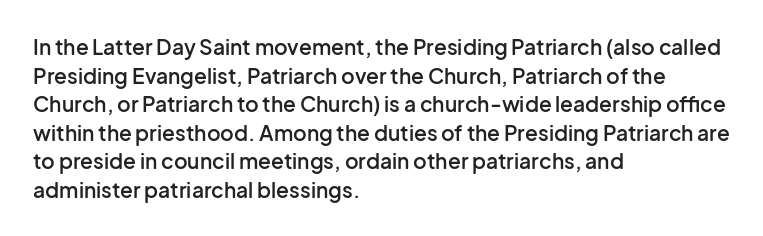
The image shows 21 px text type, upright; set left-aligned, normal line spacing (1.36x), normal letter spacing, not underlined.
